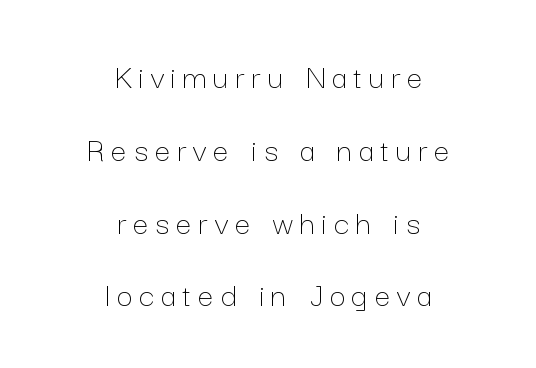
Q: Is the text bold? A: No.
Q: Is the text italic (slanted)? A: No, it is upright.
Q: Is the text underlined? A: No.
Q: How is the paragraph aligned? A: Centered.
Q: Is the spacing between letters normal or unusually wide? A: Unusually wide.
Q: Is the spacing between lines tight, normal or loose? A: Loose.
Q: Width (condensed, normal, or wide)? A: Normal.
Q: Stroke contrast? A: Low.
Q: x-height? A: Medium.
Q: Monospaced? A: No.
